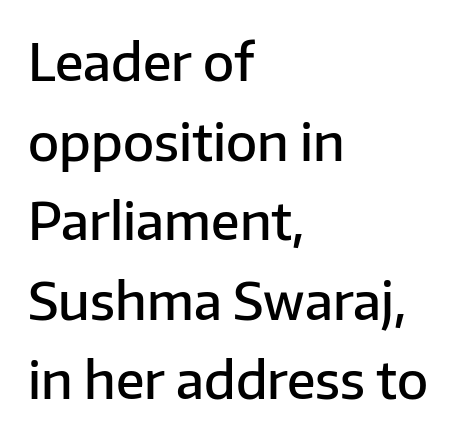
{"serif": "no", "italic": "no", "bold": "semi", "weight": "semibold", "width": "normal", "stroke_contrast": "low", "x_height": "medium", "monospaced": "no", "underline": "no", "align": "left", "line_spacing": "normal", "line_spacing_ratio": 1.56, "letter_spacing": "normal", "letter_spacing_em": 0.0, "glyph_px": 51}
